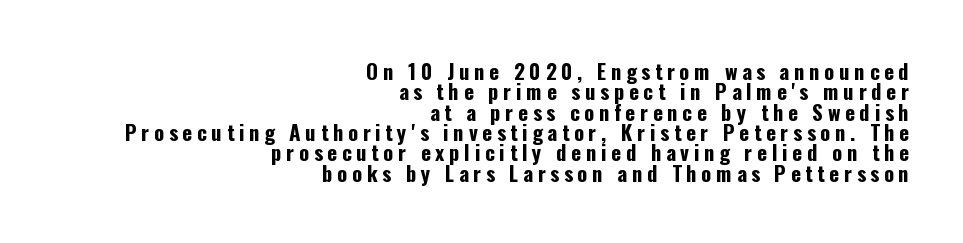
{"italic": "no", "bold": "yes", "underline": "no", "align": "right", "line_spacing": "tight", "line_spacing_ratio": 0.97, "letter_spacing": "wide", "letter_spacing_em": 0.22, "glyph_px": 21}
